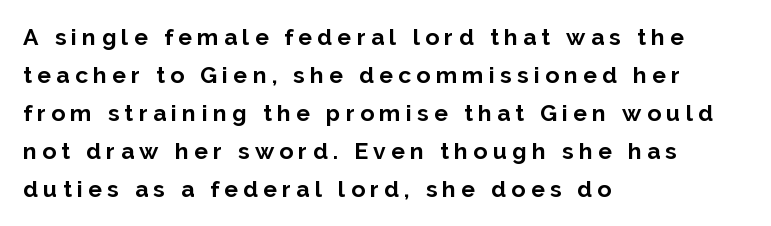
Q: Is the text bold? A: Yes.
Q: Is the text italic (slanted)? A: No, it is upright.
Q: Is the text underlined? A: No.
Q: How is the paragraph aligned? A: Left-aligned.
Q: Is the spacing between letters normal or unusually wide? A: Unusually wide.
Q: Is the spacing between lines tight, normal or loose? A: Normal.
